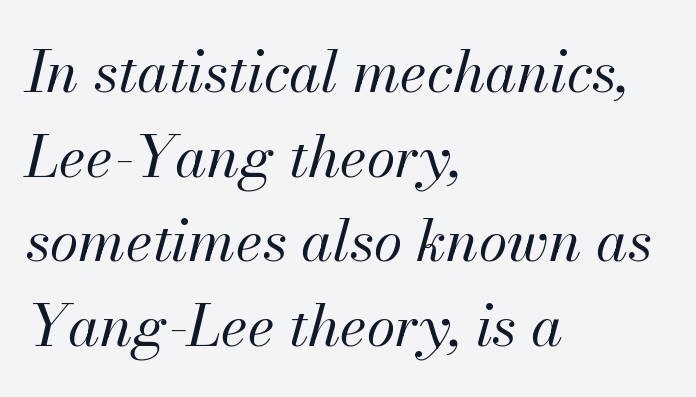
The image shows 58 px regular-weight type, italic (leaning right); set left-aligned, normal line spacing (1.46x), normal letter spacing, not underlined; medium stroke contrast and a small x-height.
